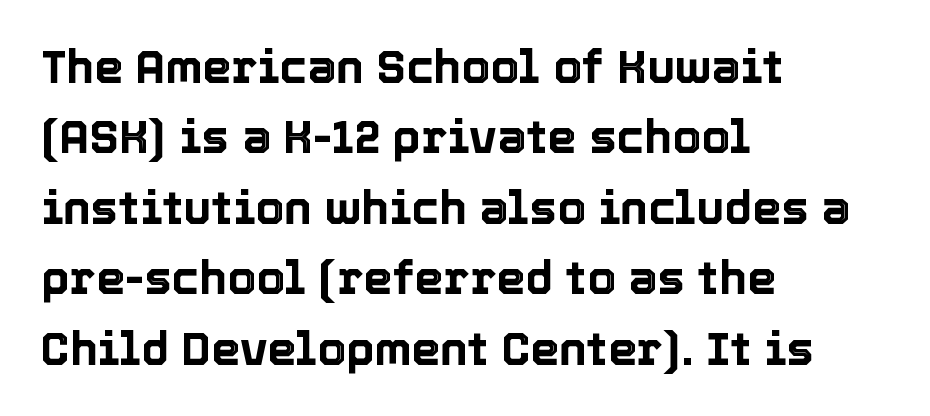
A roman cut, with each character standing at attention. Here the designer chose a conventional face with non-uniform glyph widths. The lines sit at an ordinary, default distance from one another. You could call the tracking neutral — neither tight nor loose. The passage shown is not underscored anywhere.
